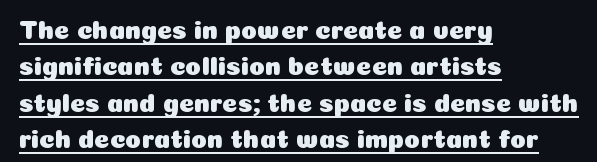
Descenders here cross a horizontal rule under the line. There is no visible air inserted between adjacent glyphs. Caption: multi-line text, flush left, ragged right. In terms of leading, this rendering sits right in the middle. Posture: vertical.
